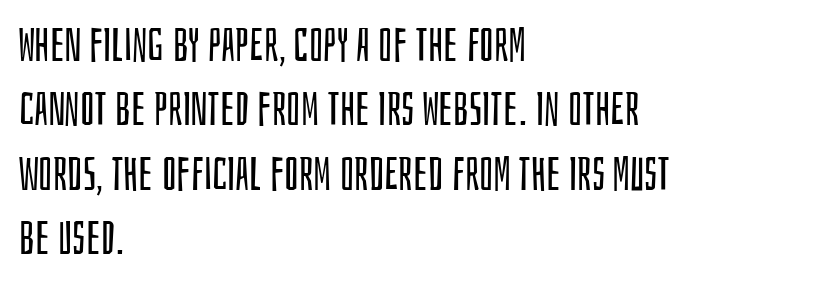
A typesetter would label this face a sans. The line texture is even and compact thanks to regular tracking. The rag falls on the right side of this text block. The vertical gap from one line to the next is medium.
